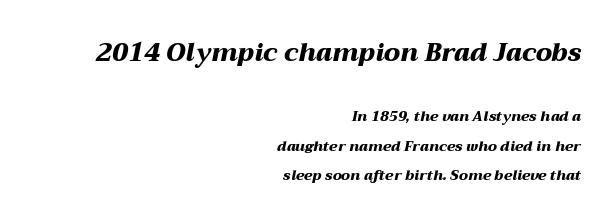
Q: Is the text bold? A: Yes.
Q: Is the text italic (slanted)? A: Yes, it leans right by about 12 degrees.
Q: Is the text underlined? A: No.
Q: How is the paragraph aligned? A: Right-aligned.
Q: Is the spacing between letters normal or unusually wide? A: Normal.
Q: Is the spacing between lines tight, normal or loose? A: Loose.
Q: Which block of text is set in a larger size, the first (top) or the second (bottom)? A: The first (top) one.
